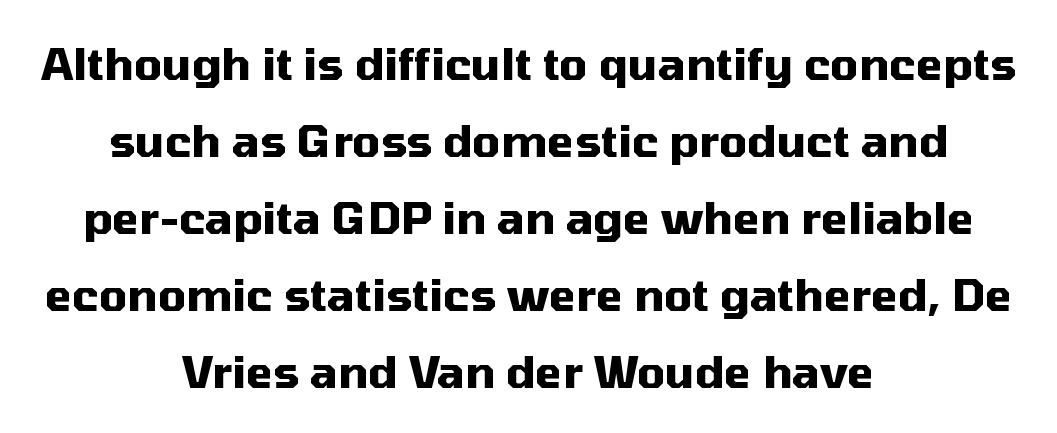
The image shows 44 px heavy sans-serif type, upright; set centered, line spacing 1.75x, normal letter spacing, not underlined; medium stroke contrast and a medium x-height.
